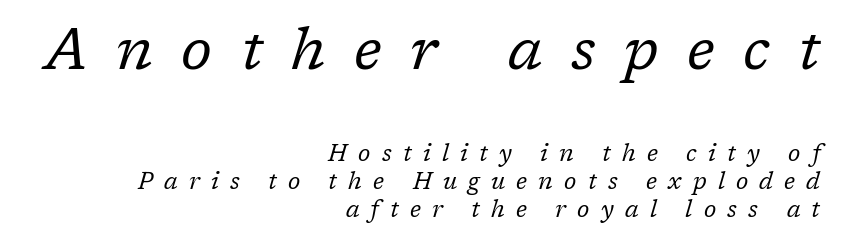
{"serif": "yes", "italic": "yes", "lean": "right", "slant_degrees": 17, "bold": "no", "weight": "regular", "width": "normal", "stroke_contrast": "low", "x_height": "medium", "monospaced": "no", "underline": "no", "align": "right", "line_spacing_ratio": 1.23, "letter_spacing": "wide", "letter_spacing_em": 0.49, "larger_block": "first", "size_ratio": 2.52, "glyph_px": 58}
